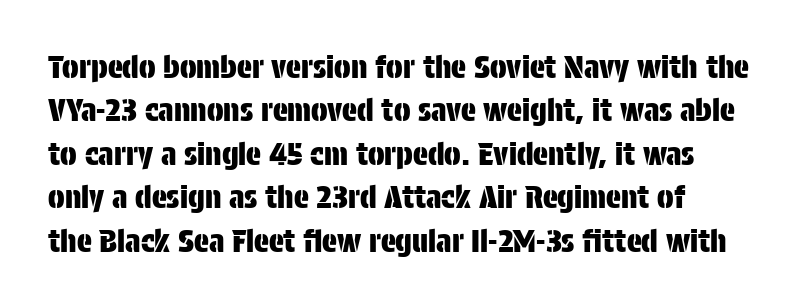
The image shows 31 px condensed sans-serif type, upright; set left-aligned, normal line spacing (1.4x), normal letter spacing, not underlined; low stroke contrast and a large x-height.
